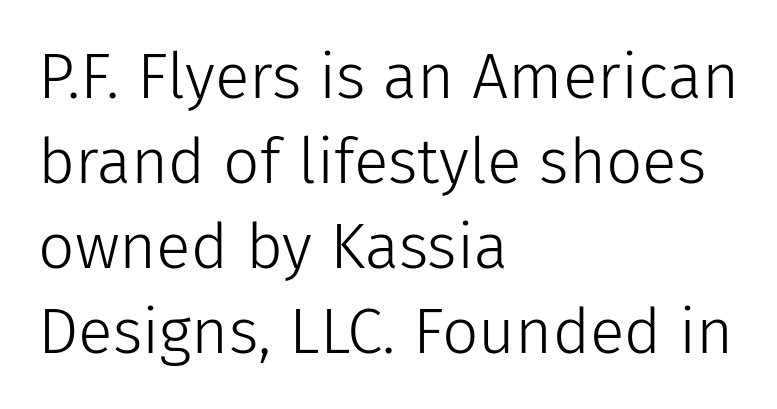
{"serif": "no", "italic": "no", "bold": "no", "weight": "light", "width": "normal", "stroke_contrast": "low", "x_height": "medium", "monospaced": "no", "underline": "no", "align": "left", "line_spacing": "normal", "line_spacing_ratio": 1.33, "letter_spacing": "normal", "letter_spacing_em": 0.0, "glyph_px": 64}
